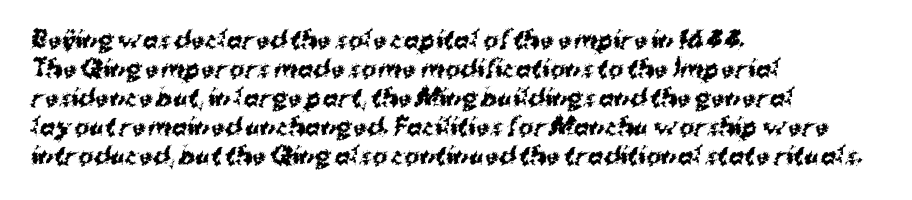
Q: Is the text bold? A: Yes.
Q: Is the text underlined? A: No.
Q: How is the paragraph aligned? A: Left-aligned.
Q: Is the spacing between letters normal or unusually wide? A: Normal.
Q: Is the spacing between lines tight, normal or loose? A: Normal.
